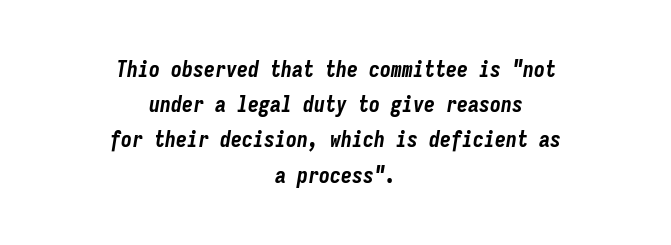
Q: Is the text bold? A: Yes.
Q: Is the text italic (slanted)? A: Yes, it leans right by about 9 degrees.
Q: Is the text underlined? A: No.
Q: How is the paragraph aligned? A: Centered.
Q: Is the spacing between letters normal or unusually wide? A: Normal.
Q: Is the spacing between lines tight, normal or loose? A: Normal.
